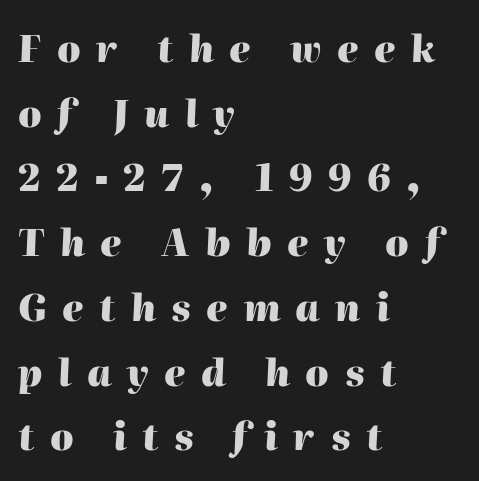
This is oblique type, the kind used for emphasis or titles. Each letter keeps its own natural width here, so spacing adapts to shape. The space directly below the letters is spotless. The font is running at its bold setting. Inter-character spacing is expanded well beyond the font's built-in metrics.
